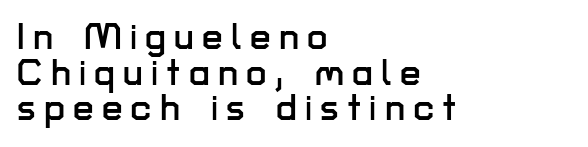
{"serif": "no", "italic": "no", "width": "normal", "stroke_contrast": "low", "x_height": "medium", "monospaced": "no", "underline": "no", "align": "left", "line_spacing": "tight", "line_spacing_ratio": 0.96, "letter_spacing": "wide", "letter_spacing_em": 0.22, "glyph_px": 37}
